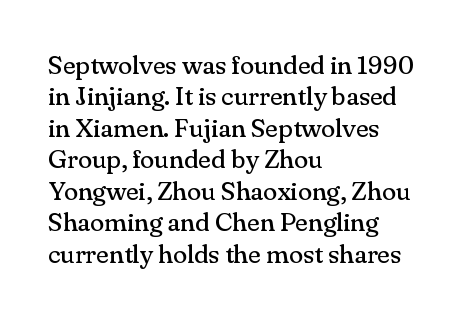
The image shows 26 px text type, upright; set left-aligned, line spacing 1.21x, normal letter spacing, not underlined.
